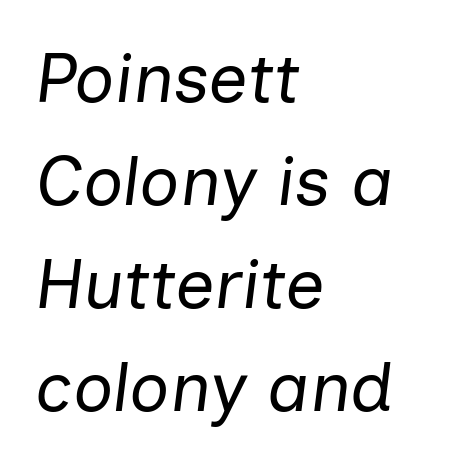
The image shows 70 px regular-weight type, italic (leaning right); set left-aligned, normal line spacing (1.47x), normal letter spacing, not underlined; low stroke contrast and a medium x-height.
